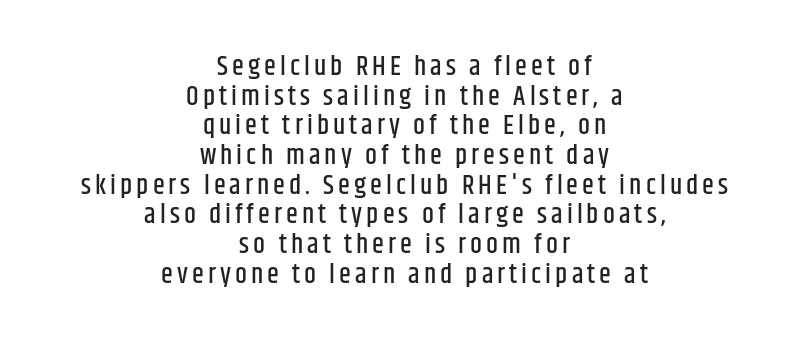
The image shows 27 px text type, upright; set centered, tight line spacing (1.1x), not underlined.
